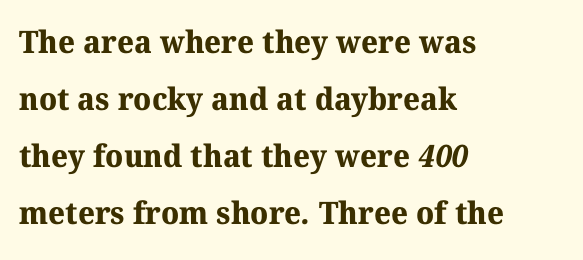
{"serif": "yes", "bold": "yes", "weight": "bold", "width": "normal", "stroke_contrast": "medium", "x_height": "medium", "monospaced": "no", "underline": "no", "align": "left", "line_spacing_ratio": 1.84, "letter_spacing": "normal", "letter_spacing_em": 0.0, "glyph_px": 31}
